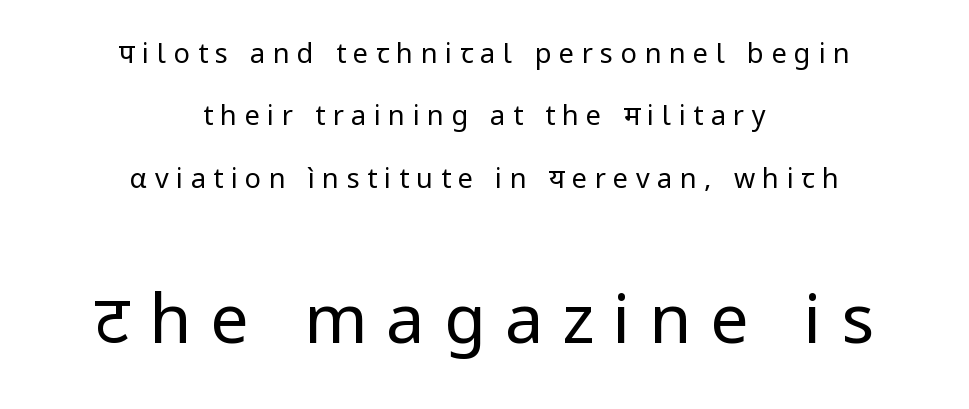
{"serif": "no", "italic": "no", "bold": "no", "weight": "regular", "width": "normal", "stroke_contrast": "low", "x_height": "medium", "monospaced": "no", "underline": "no", "align": "center", "line_spacing": "loose", "line_spacing_ratio": 2.31, "letter_spacing": "wide", "letter_spacing_em": 0.28, "larger_block": "second", "size_ratio": 2.52, "glyph_px": 68}
